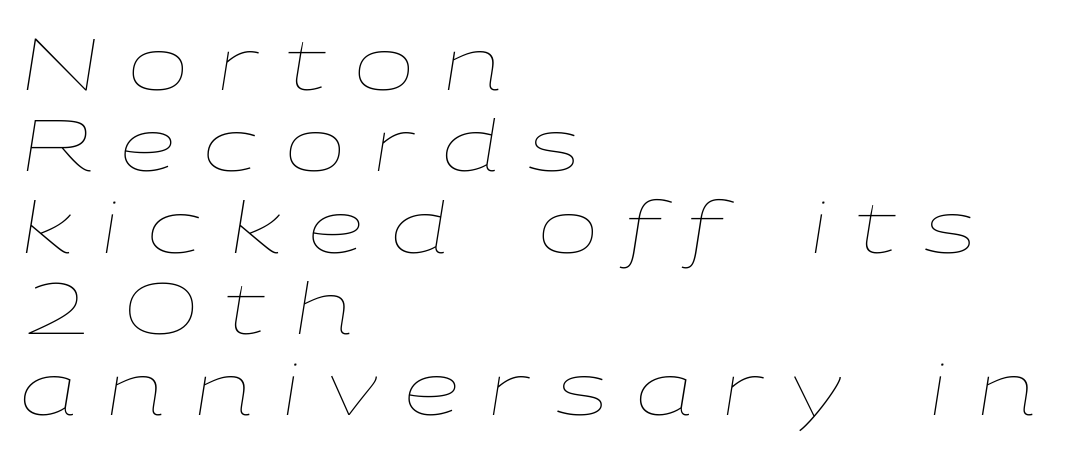
The image shows 72 px thin, wide type, italic (leaning right); set left-aligned, tight line spacing (1.13x), unusually wide letter spacing (+0.39 em), not underlined; low stroke contrast and a medium x-height.
